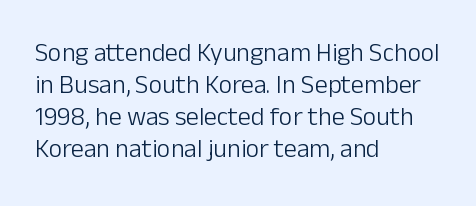
The passage shown is not underscored anywhere. Words appear dense and cohesive because spacing is normal. Alignment: flush left. Unlike italic type, these characters show no tilt at all.
